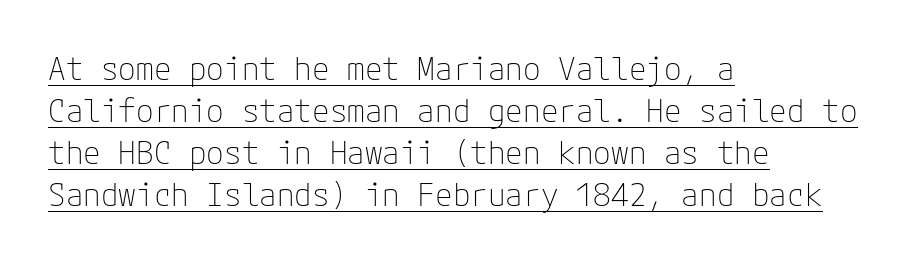
{"serif": "no", "italic": "no", "bold": "no", "weight": "thin", "width": "normal", "stroke_contrast": "low", "x_height": "medium", "underline": "yes", "align": "left", "line_spacing": "normal", "line_spacing_ratio": 1.31, "letter_spacing": "normal", "letter_spacing_em": 0.0, "glyph_px": 32}
